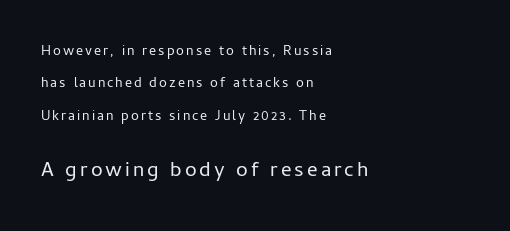
The passage shown stacks its lines with a broad gap. The later block is typeset at a bigger size than the earlier block. Posture: upright roman. Line starts are locked; line ends wander. The baseline area is clear. The font is comparable to plain body text, perhaps lighter.
